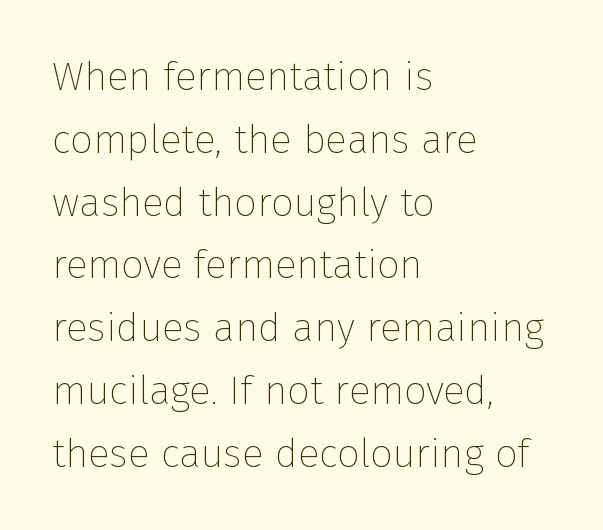
{"serif": "no", "italic": "no", "bold": "no", "weight": "thin", "width": "normal", "stroke_contrast": "low", "x_height": "medium", "monospaced": "no", "underline": "no", "align": "left", "line_spacing": "normal", "line_spacing_ratio": 1.57, "letter_spacing": "normal", "letter_spacing_em": 0.0, "glyph_px": 40}
